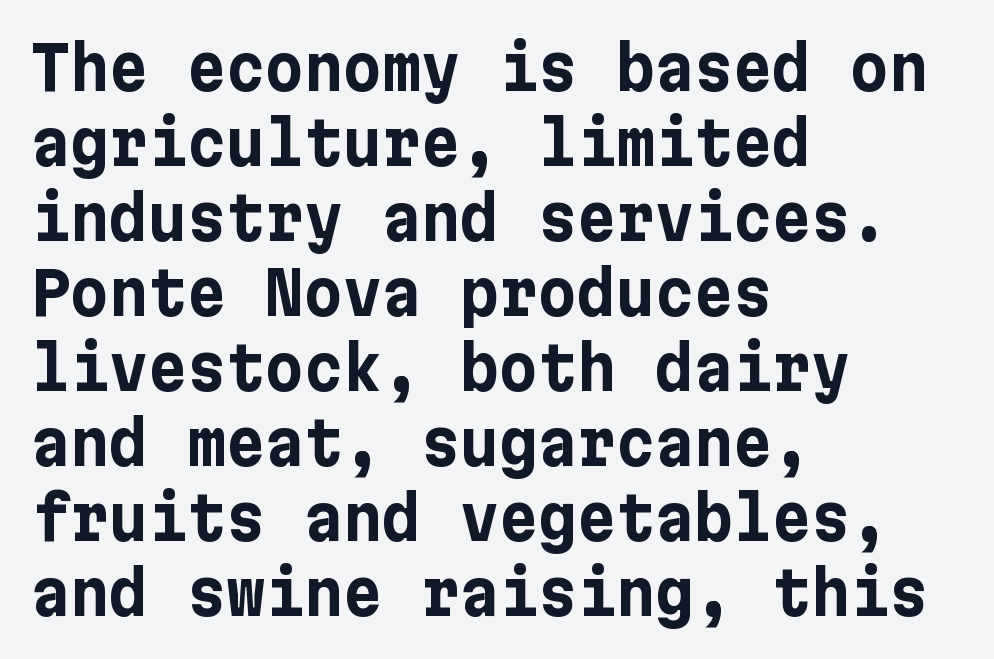
Q: Is the text bold? A: Yes.
Q: Is the text italic (slanted)? A: No, it is upright.
Q: Is the typeface a serif or a sans-serif typeface? A: Sans-serif.
Q: Is the text underlined? A: No.
Q: How is the paragraph aligned? A: Left-aligned.
Q: Is the spacing between letters normal or unusually wide? A: Normal.
Q: Is the spacing between lines tight, normal or loose? A: Normal.
Q: Width (condensed, normal, or wide)? A: Normal.
Q: Stroke contrast? A: Low.
Q: x-height? A: Medium.
